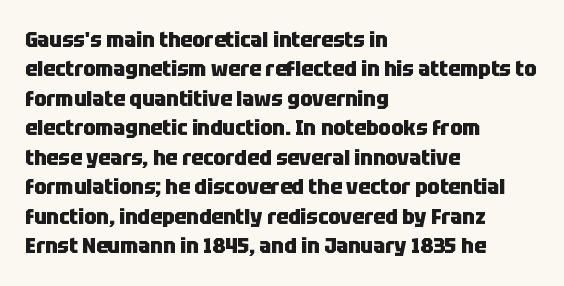
The vertical gap from one line to the next is medium. The rendering uses a bold face; every stroke is thick and dark. When letters stand straight like this, we call the style roman or upright. A typesetter would call this zero additional tracking.
